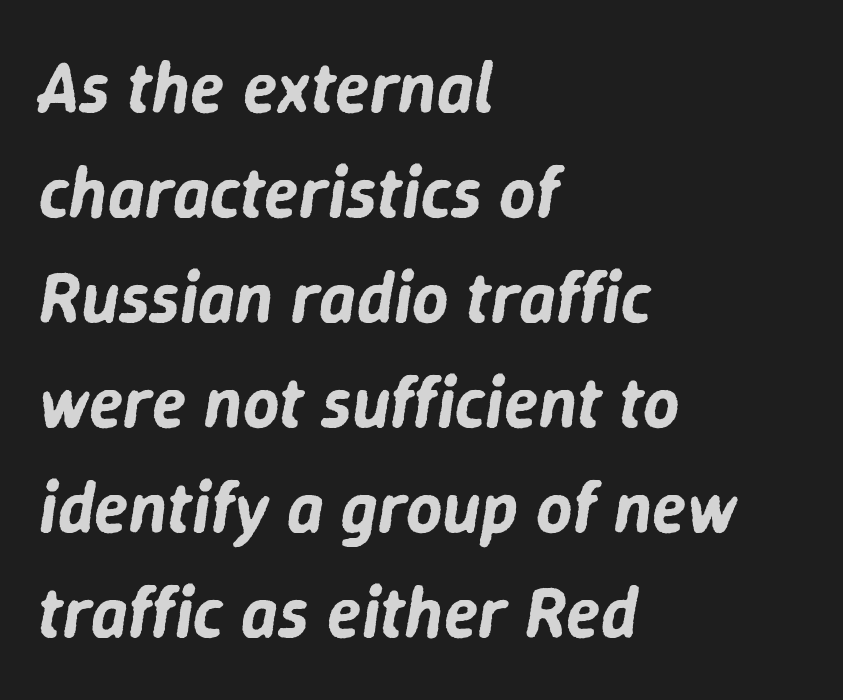
The image shows 71 px text type, italic (leaning right); set left-aligned, normal line spacing (1.48x), normal letter spacing, not underlined; low stroke contrast and a medium x-height.
